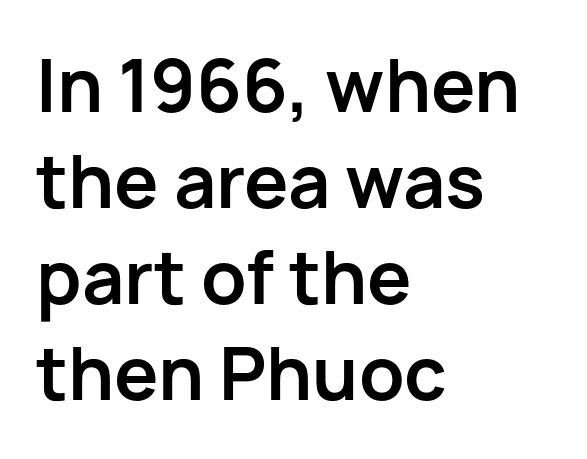
Q: Is the text bold? A: Yes.
Q: Is the text italic (slanted)? A: No, it is upright.
Q: Is the typeface a serif or a sans-serif typeface? A: Sans-serif.
Q: Is the text underlined? A: No.
Q: How is the paragraph aligned? A: Left-aligned.
Q: Is the spacing between letters normal or unusually wide? A: Normal.
Q: Is the spacing between lines tight, normal or loose? A: Normal.
Q: Width (condensed, normal, or wide)? A: Normal.
Q: Stroke contrast? A: Low.
Q: x-height? A: Medium.
Q: Monospaced? A: No.
